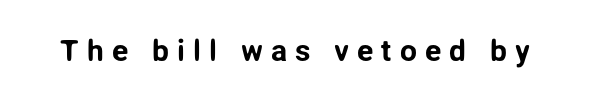
The image shows 30 px sans-serif type, upright; set unusually wide letter spacing (+0.27 em), not underlined; low stroke contrast and a medium x-height.
